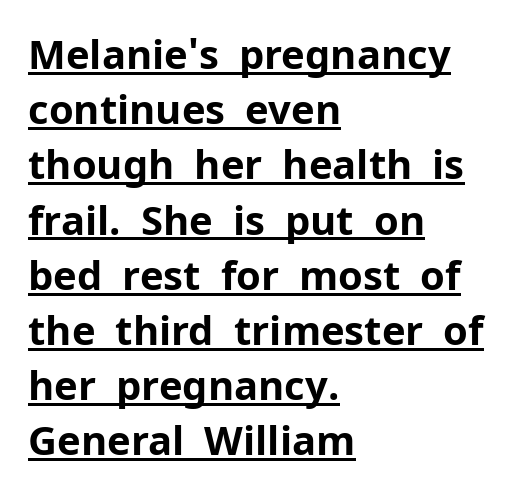
The block of text has a typical density, with ordinary space between rows. These lines stack with their left ends in a neat column. A typesetter would label this face a sans. Think of a printed novel: that variable character pitch is what you see here.
